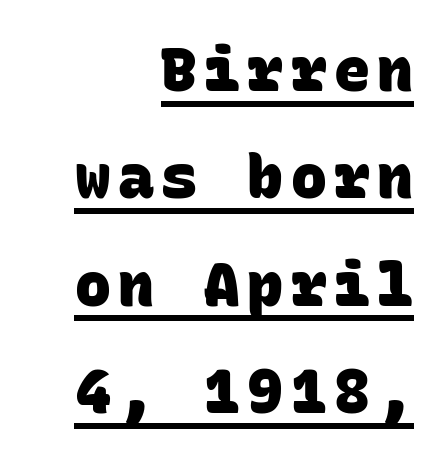
{"serif": "no", "bold": "yes", "weight": "heavy", "width": "normal", "stroke_contrast": "low", "x_height": "large", "monospaced": "yes", "underline": "yes", "align": "right", "line_spacing_ratio": 1.79, "glyph_px": 60}
